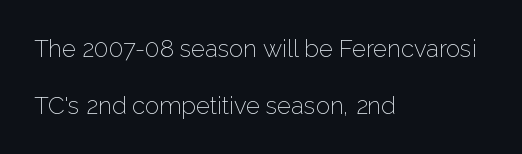
{"italic": "no", "bold": "no", "underline": "no", "align": "left", "line_spacing": "loose", "line_spacing_ratio": 2.36, "letter_spacing": "normal", "letter_spacing_em": 0.0, "glyph_px": 24}
